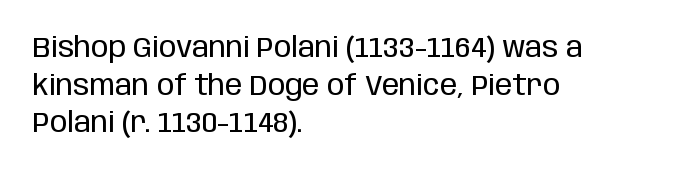
{"serif": "no", "italic": "no", "bold": "no", "weight": "regular", "width": "condensed", "stroke_contrast": "low", "x_height": "large", "monospaced": "no", "underline": "no", "align": "left", "line_spacing": "normal", "line_spacing_ratio": 1.3, "letter_spacing": "normal", "letter_spacing_em": 0.0, "glyph_px": 29}
